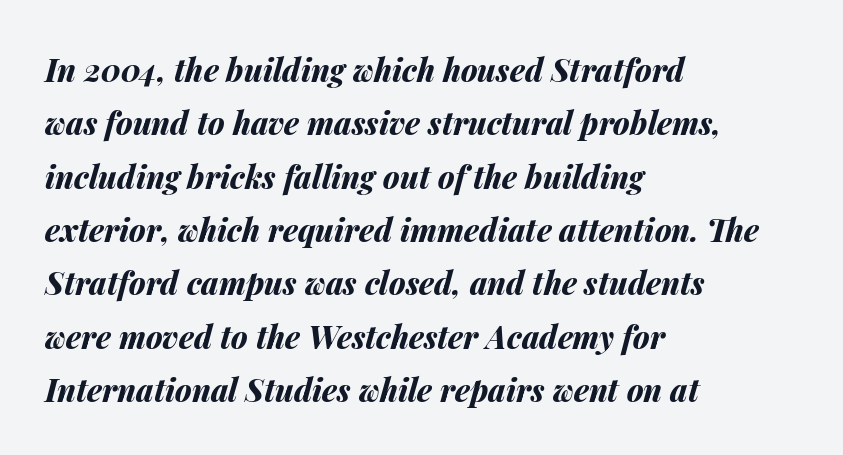
Q: Is the text bold? A: Yes.
Q: Is the text italic (slanted)? A: Yes, it leans right by about 14 degrees.
Q: Is the text underlined? A: No.
Q: How is the paragraph aligned? A: Left-aligned.
Q: Is the spacing between letters normal or unusually wide? A: Normal.
Q: Width (condensed, normal, or wide)? A: Normal.
Q: Stroke contrast? A: Medium.
Q: x-height? A: Medium.
Q: Monospaced? A: No.
